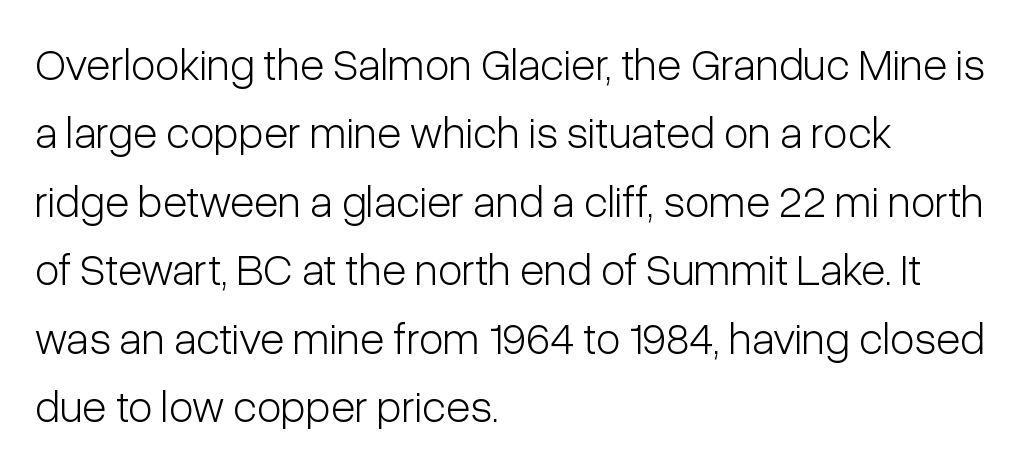
The image shows 45 px light, condensed sans-serif type, upright; set left-aligned, normal line spacing (1.52x), normal letter spacing, not underlined; low stroke contrast and a medium x-height.
